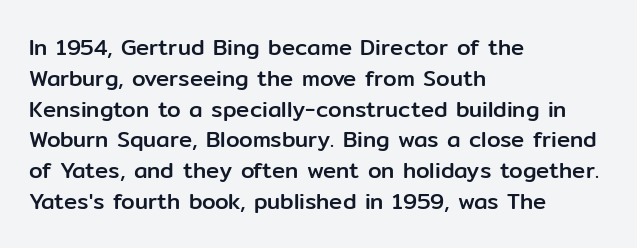
Q: Is the text italic (slanted)? A: No, it is upright.
Q: Is the text underlined? A: No.
Q: How is the paragraph aligned? A: Left-aligned.
Q: Is the spacing between letters normal or unusually wide? A: Normal.
Q: Is the spacing between lines tight, normal or loose? A: Normal.
